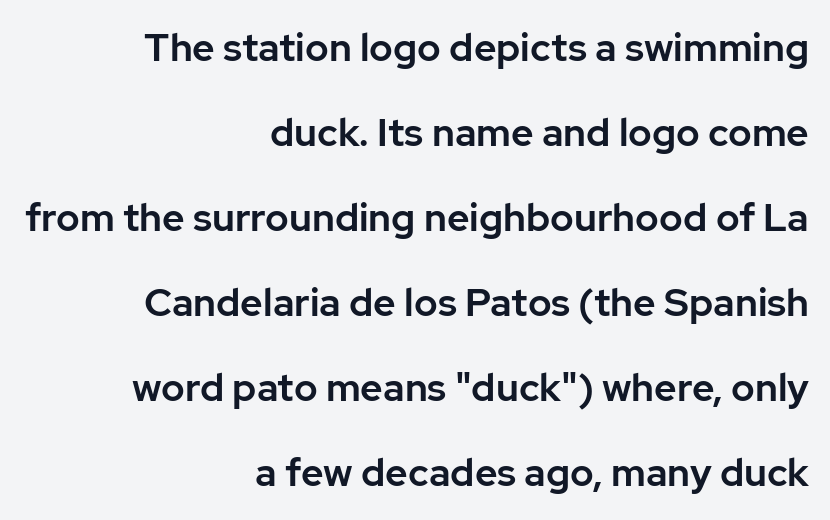
Q: Is the text italic (slanted)? A: No, it is upright.
Q: Is the typeface a serif or a sans-serif typeface? A: Sans-serif.
Q: Is the text underlined? A: No.
Q: How is the paragraph aligned? A: Right-aligned.
Q: Is the spacing between letters normal or unusually wide? A: Normal.
Q: Is the spacing between lines tight, normal or loose? A: Loose.
Q: Width (condensed, normal, or wide)? A: Normal.
Q: Stroke contrast? A: Low.
Q: x-height? A: Medium.
Q: Monospaced? A: No.
